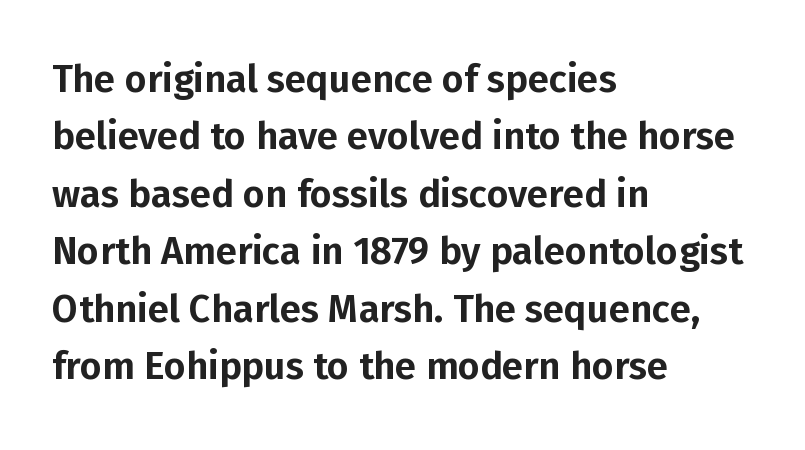
The designer went with a sans here, leaving each stem footless. If you drew a line through each stem, it would be perfectly vertical. Does extra space separate the letters? No, they use regular spacing. Leftover space on each line is placed entirely after the last word. The block of text has a typical density, with ordinary space between rows.
